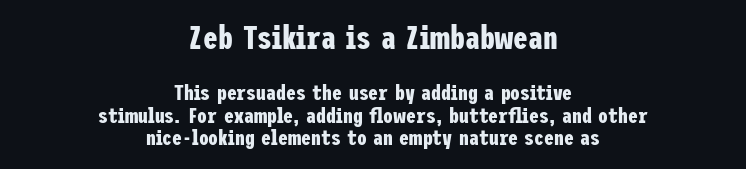
Q: Is the text bold? A: Yes.
Q: Is the text italic (slanted)? A: No, it is upright.
Q: Is the typeface a serif or a sans-serif typeface? A: Sans-serif.
Q: Is the text underlined? A: No.
Q: How is the paragraph aligned? A: Centered.
Q: Is the spacing between letters normal or unusually wide? A: Normal.
Q: Is the spacing between lines tight, normal or loose? A: Tight.
Q: Which block of text is set in a larger size, the first (top) or the second (bottom)? A: The first (top) one.
Q: Width (condensed, normal, or wide)? A: Condensed.
Q: Stroke contrast? A: Low.
Q: x-height? A: Medium.
